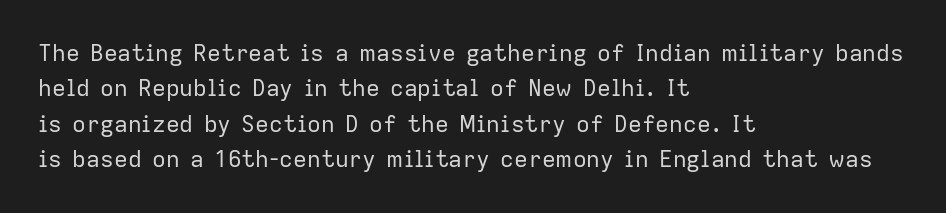
{"italic": "no", "bold": "no", "underline": "no", "align": "left", "line_spacing": "normal", "line_spacing_ratio": 1.54, "letter_spacing": "normal", "letter_spacing_em": 0.0, "glyph_px": 23}
